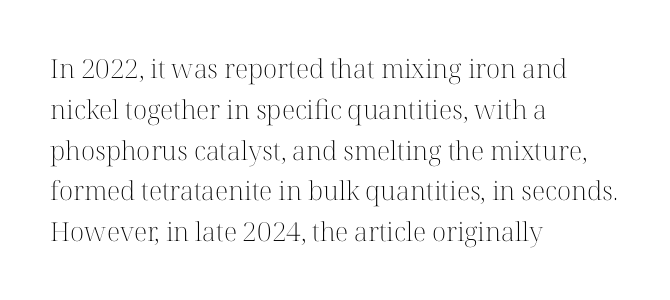
{"italic": "no", "bold": "no", "underline": "no", "align": "left", "line_spacing": "normal", "line_spacing_ratio": 1.57, "letter_spacing": "normal", "letter_spacing_em": 0.0, "glyph_px": 26}
